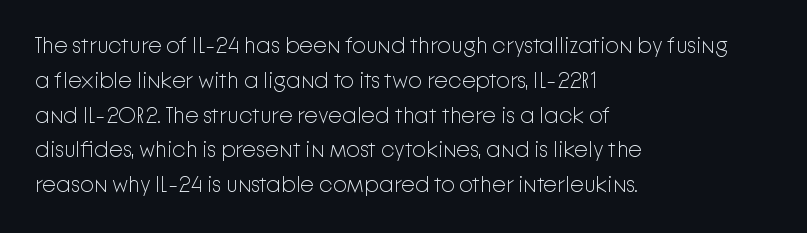
All the whitespace from short lines collects on the right. No extra tracking has been applied to these lines. Characters remain perfectly vertical along every line. The space beneath each line is pristine and unruled. Vertical stems look standard width or narrower in stroke.
